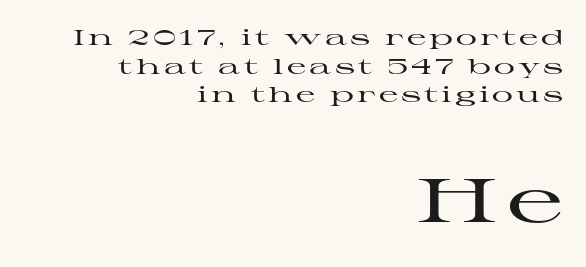
The image shows 62 px wide serif type, upright; set right-aligned, normal line spacing (1.36x), not underlined; the second (bottom) block is 2.95x larger; high stroke contrast and a medium x-height.
